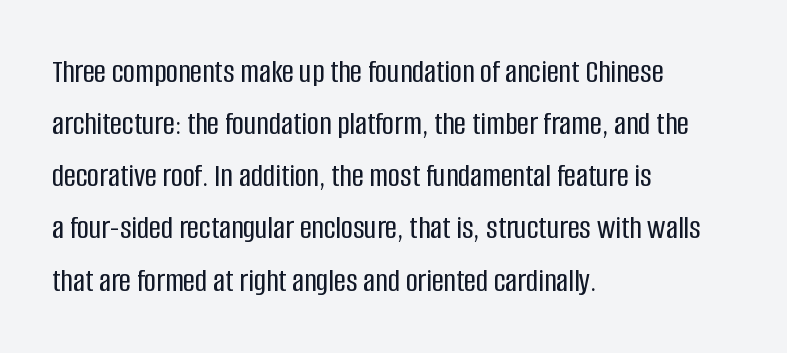
{"serif": "no", "italic": "no", "width": "condensed", "stroke_contrast": "low", "x_height": "large", "monospaced": "no", "underline": "no", "align": "left", "line_spacing": "normal", "line_spacing_ratio": 1.58, "letter_spacing": "normal", "letter_spacing_em": 0.0, "glyph_px": 33}
